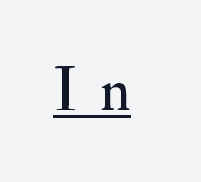
Compared with undecorated copy, this sample adds a rule below the words. The passage shown is not bold in any degree. Short note: letters widely spaced. Posture: upright roman. The text was rendered using a seriffed face with decorative stroke endings.
